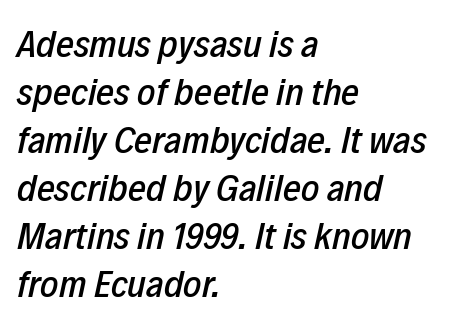
{"italic": "yes", "lean": "right", "slant_degrees": 12, "width": "condensed", "stroke_contrast": "low", "x_height": "medium", "monospaced": "no", "underline": "no", "align": "left", "line_spacing_ratio": 1.23, "letter_spacing": "normal", "letter_spacing_em": 0.0, "glyph_px": 39}
